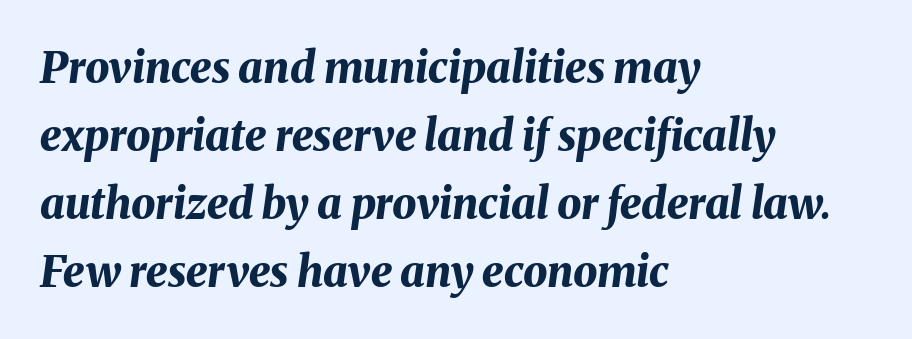
Vertical spacing — default. Horizontal alignment here is leftward, the default for most running prose. Check the space under the baseline: it is left empty. The letters sit at their default tracking, neither squeezed nor spread. Typesetter's note: full bold, strokes at maximum text heaviness.
